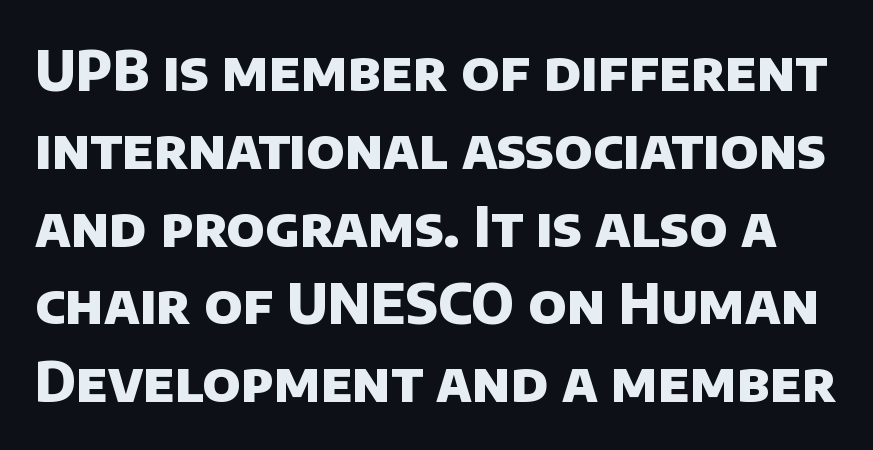
The gap between lines stays unmarked. Nothing unusual about the tracking: characters are spaced as the font intends. Successive baselines arrive at the customary interval. Font category for this specimen: sans-serif. These lines are rendered in a variable-pitch font. In terms of weight, the rendering is a true, heavy bold.
